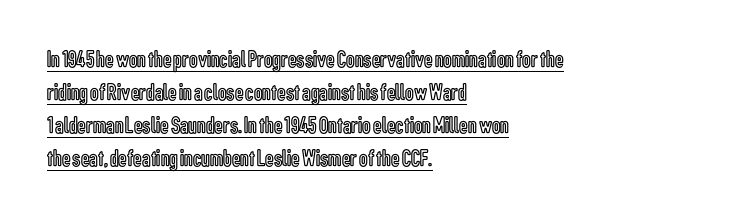
{"italic": "no", "underline": "yes", "align": "left", "line_spacing": "normal", "line_spacing_ratio": 1.37, "letter_spacing": "normal", "letter_spacing_em": 0.0, "glyph_px": 24}
